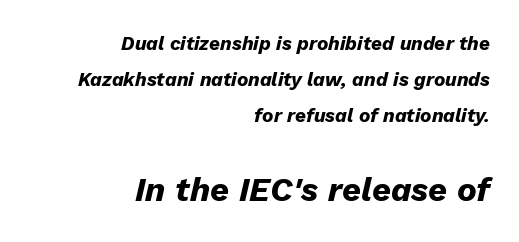
The image shows 33 px heavy type, italic (leaning right); set right-aligned, loose line spacing (1.9x), normal letter spacing, not underlined; the second (bottom) block is 1.74x larger; low stroke contrast and a medium x-height.
